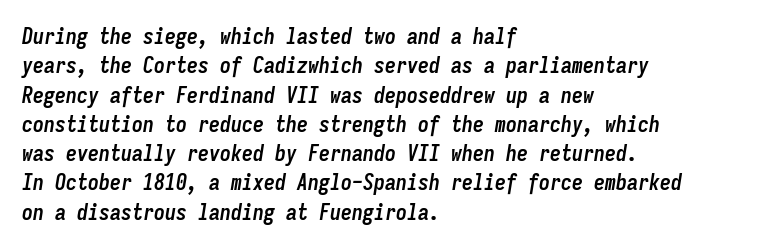
Q: Is the text bold? A: Yes.
Q: Is the text italic (slanted)? A: Yes, it leans right by about 9 degrees.
Q: Is the text underlined? A: No.
Q: How is the paragraph aligned? A: Left-aligned.
Q: Is the spacing between letters normal or unusually wide? A: Normal.
Q: Is the spacing between lines tight, normal or loose? A: Normal.
